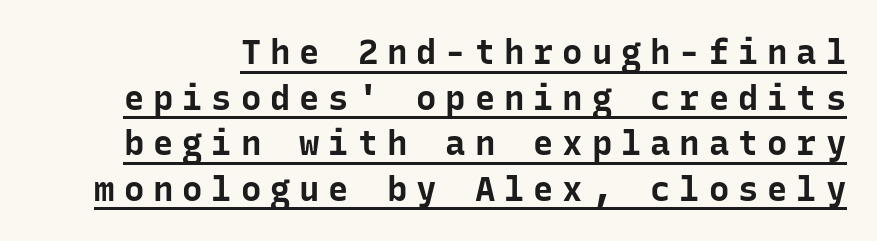
On the weight axis this lands at bold, roughly 700. The typesetter has applied underlining to the passage shown. This block has exactly the height ordinary leading produces. Each word looks stretched out because of the extra space between its letters. Each letter, wide or thin by design, is forced into the same width here. The characters display no serif detailing; their extremities are plain.
